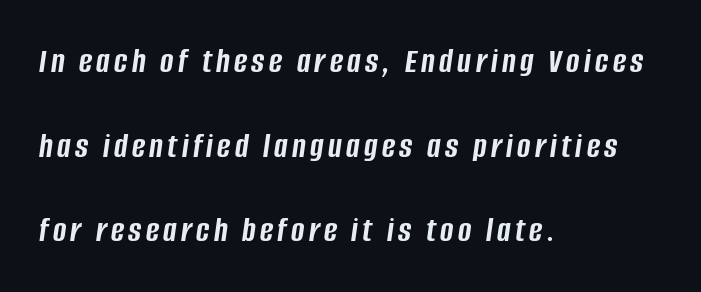
Q: Is the text bold? A: Yes.
Q: Is the text italic (slanted)? A: Yes, it leans right by about 8 degrees.
Q: Is the text underlined? A: No.
Q: How is the paragraph aligned? A: Left-aligned.
Q: Is the spacing between lines tight, normal or loose? A: Loose.
Q: Width (condensed, normal, or wide)? A: Condensed.
Q: Stroke contrast? A: Low.
Q: x-height? A: Large.
Q: Monospaced? A: No.
